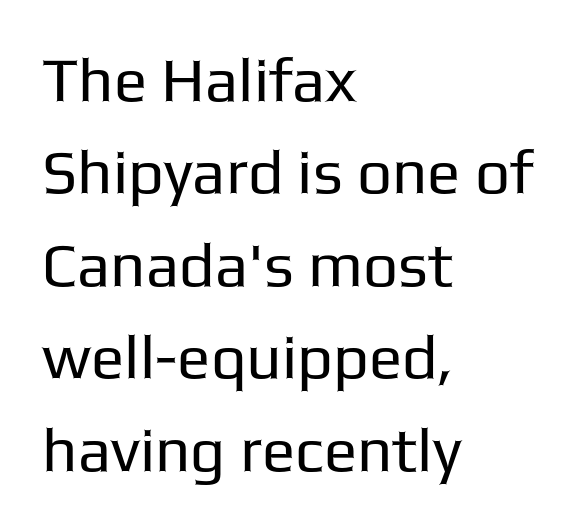
{"serif": "no", "italic": "no", "bold": "no", "weight": "regular", "width": "normal", "stroke_contrast": "low", "x_height": "medium", "monospaced": "no", "underline": "no", "align": "left", "line_spacing": "normal", "line_spacing_ratio": 1.49, "letter_spacing": "normal", "letter_spacing_em": 0.0, "glyph_px": 62}
